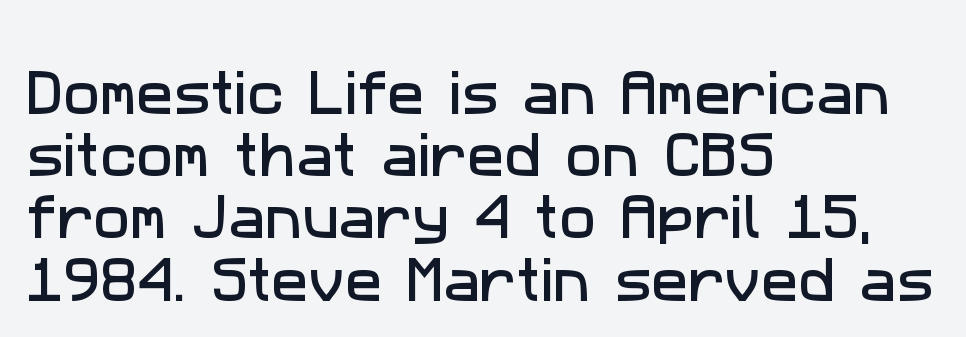
{"serif": "no", "width": "normal", "stroke_contrast": "low", "x_height": "medium", "monospaced": "no", "underline": "no", "align": "left", "line_spacing": "normal", "line_spacing_ratio": 1.27, "letter_spacing": "normal", "letter_spacing_em": 0.0, "glyph_px": 49}
